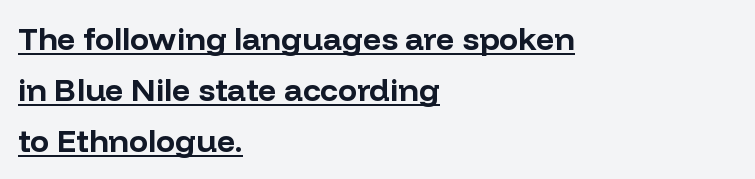
Q: Is the text bold? A: Yes.
Q: Is the text italic (slanted)? A: No, it is upright.
Q: Is the typeface a serif or a sans-serif typeface? A: Sans-serif.
Q: Is the text underlined? A: Yes.
Q: How is the paragraph aligned? A: Left-aligned.
Q: Is the spacing between letters normal or unusually wide? A: Normal.
Q: Is the spacing between lines tight, normal or loose? A: Normal.
Q: Width (condensed, normal, or wide)? A: Normal.
Q: Stroke contrast? A: Low.
Q: x-height? A: Medium.
Q: Monospaced? A: No.
